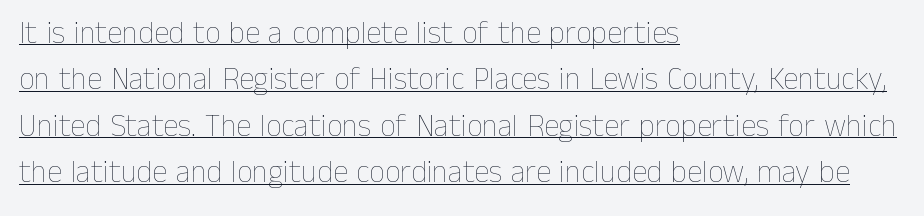
{"italic": "no", "bold": "no", "weight": "thin", "width": "normal", "stroke_contrast": "low", "x_height": "medium", "monospaced": "no", "underline": "yes", "align": "left", "line_spacing": "normal", "line_spacing_ratio": 1.5, "letter_spacing": "normal", "letter_spacing_em": 0.0, "glyph_px": 31}
